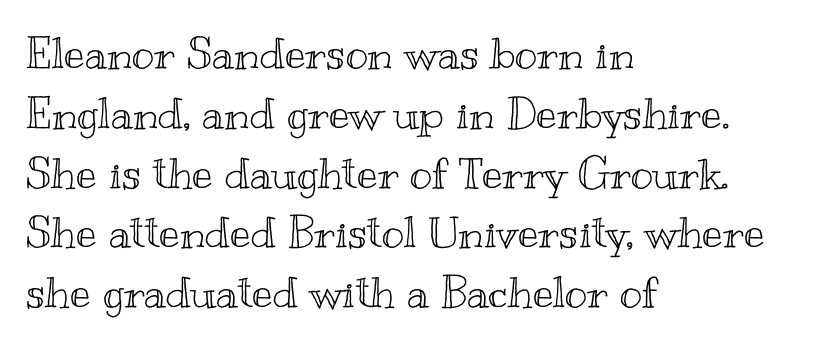
The image shows 43 px wide type, upright; set left-aligned, normal line spacing (1.39x), normal letter spacing, not underlined; a small x-height.
